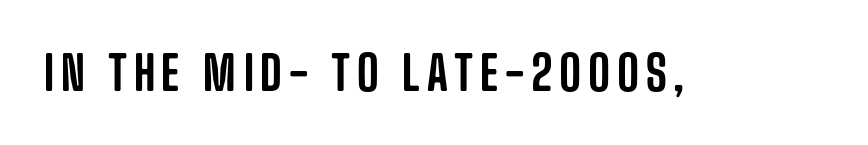
Each letter keeps its own natural width here, so spacing adapts to shape. Only glyphs here, with clear space below each row. Every stem runs plumb, perpendicular to the baseline. Grotesque or geometric, the face here clearly has no serifs.
